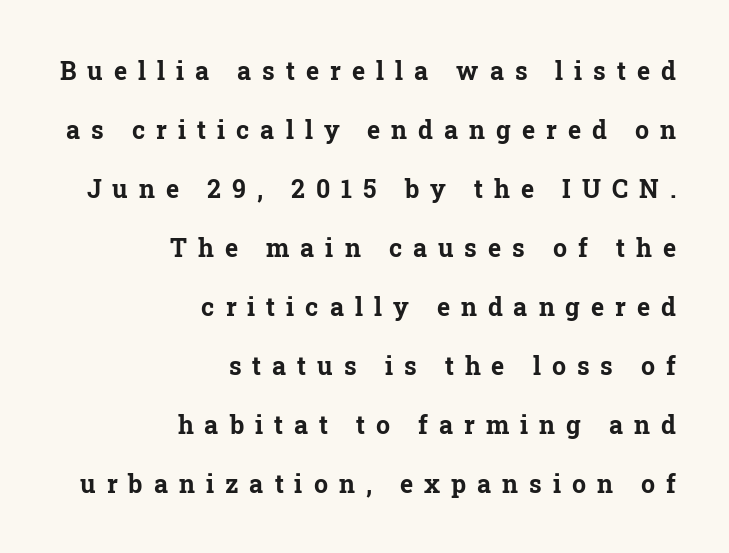
I'd describe the lettering as bold — thick and assertive. The zone under the glyphs is completely vacant. Substantial extra tracking has been applied to these lines. Posture: straight, roman, zero tilt. You could fit nearly another row in the gap between these rows.
